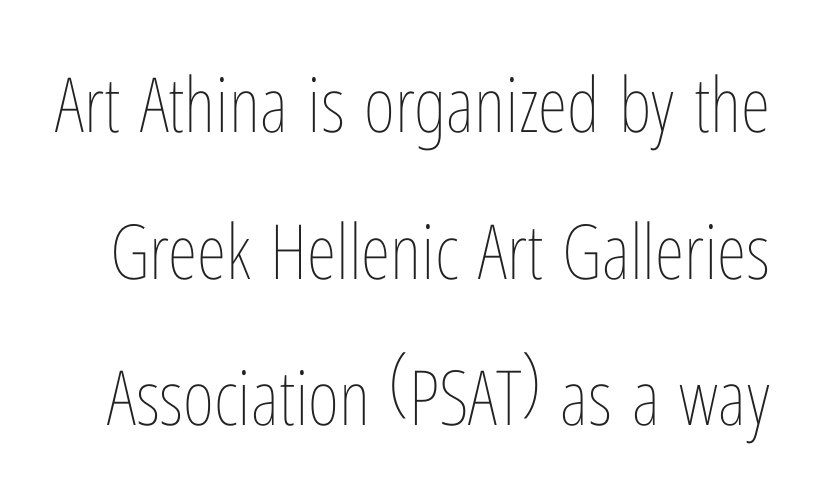
Q: Is the text bold? A: No.
Q: Is the text italic (slanted)? A: No, it is upright.
Q: Is the text underlined? A: No.
Q: Is the spacing between letters normal or unusually wide? A: Normal.
Q: Is the spacing between lines tight, normal or loose? A: Loose.
Q: Width (condensed, normal, or wide)? A: Condensed.
Q: Stroke contrast? A: Low.
Q: x-height? A: Medium.
Q: Monospaced? A: No.
